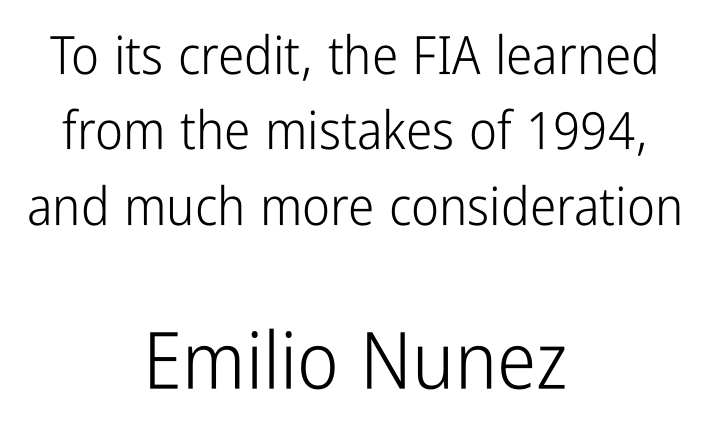
{"serif": "no", "italic": "no", "bold": "no", "weight": "light", "width": "condensed", "stroke_contrast": "low", "x_height": "medium", "monospaced": "no", "underline": "no", "align": "center", "line_spacing": "normal", "line_spacing_ratio": 1.42, "letter_spacing": "normal", "letter_spacing_em": 0.0, "larger_block": "second", "size_ratio": 1.49, "glyph_px": 79}
